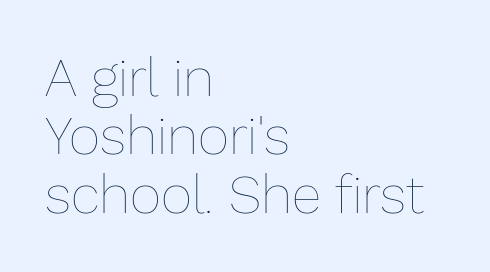
You could not count columns in this text — the font is proportionally spaced. Compared with typical paragraphs, the rows here are closer together. Alignment: flush left. Underlining? Definitely not there. When letters stand straight like this, we call the style roman or upright.
